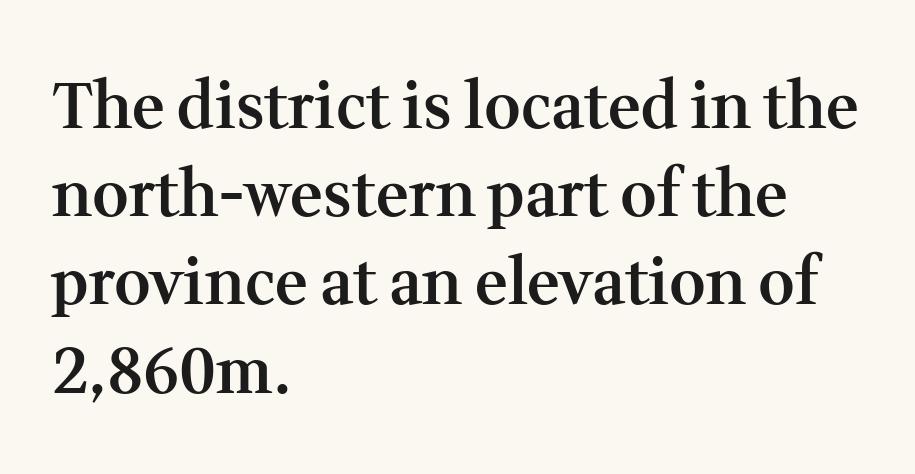
Q: Is the text bold? A: Semi-bold.
Q: Is the text italic (slanted)? A: No, it is upright.
Q: Is the typeface a serif or a sans-serif typeface? A: Serif.
Q: Is the text underlined? A: No.
Q: How is the paragraph aligned? A: Left-aligned.
Q: Is the spacing between letters normal or unusually wide? A: Normal.
Q: Is the spacing between lines tight, normal or loose? A: Normal.
Q: Width (condensed, normal, or wide)? A: Normal.
Q: Stroke contrast? A: Medium.
Q: x-height? A: Medium.
Q: Monospaced? A: No.
